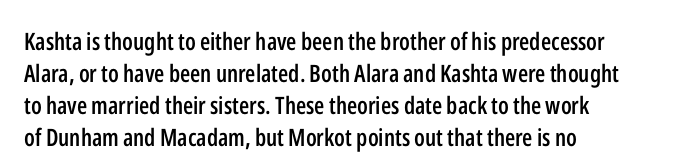
The image shows 24 px text type, upright; set left-aligned, normal line spacing (1.33x), normal letter spacing, not underlined.
